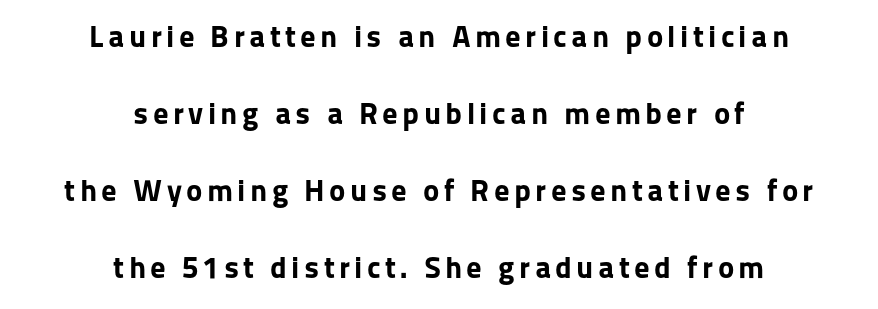
The image shows 31 px bold sans-serif type, upright; set centered, loose line spacing (2.48x), not underlined; low stroke contrast and a medium x-height.
